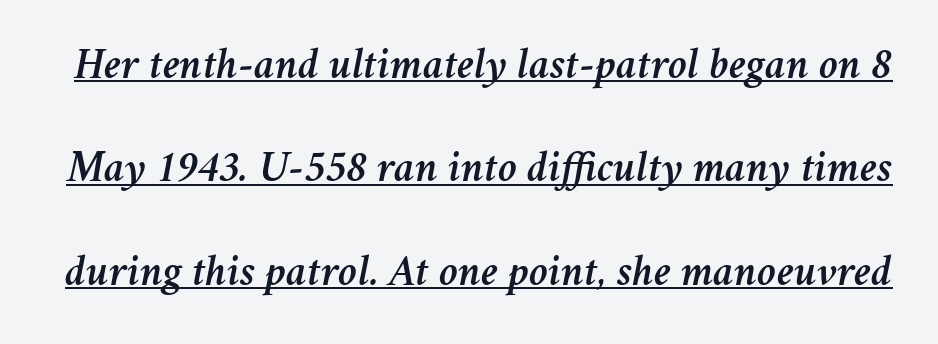
The image shows 44 px text type, italic (leaning right); set loose line spacing (2.35x), normal letter spacing, underlined; medium stroke contrast and a medium x-height.
